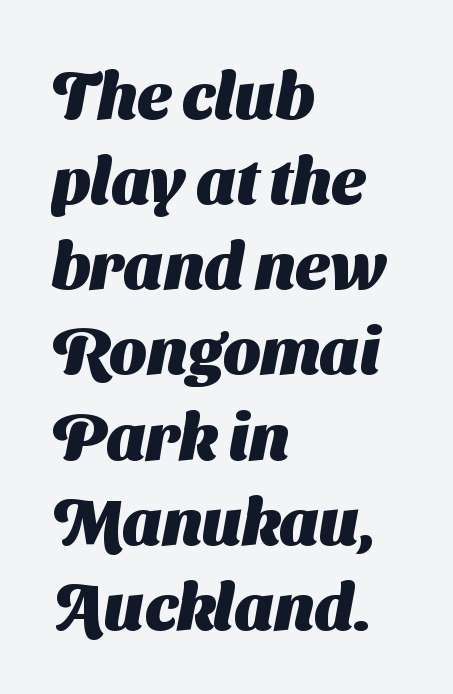
{"serif": "no", "bold": "yes", "weight": "heavy", "width": "normal", "stroke_contrast": "medium", "x_height": "medium", "monospaced": "no", "underline": "no", "align": "left", "line_spacing": "normal", "line_spacing_ratio": 1.31, "letter_spacing": "normal", "letter_spacing_em": 0.0, "glyph_px": 65}
